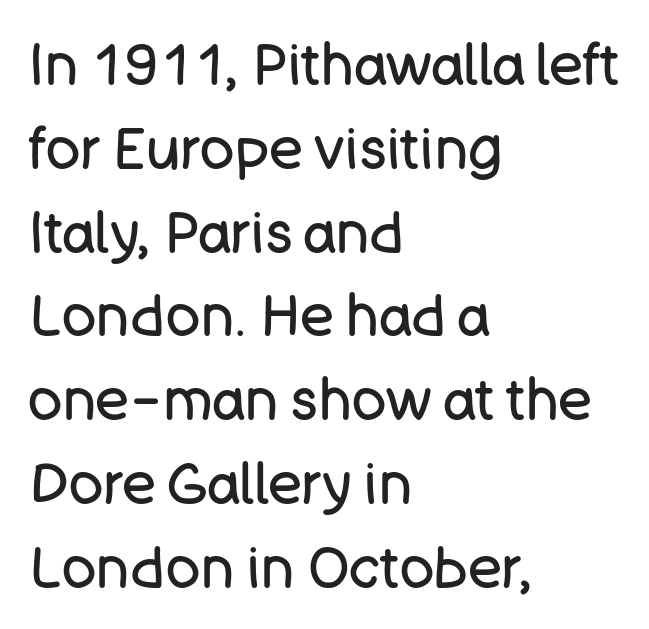
{"serif": "no", "italic": "no", "bold": "no", "weight": "regular", "width": "normal", "stroke_contrast": "low", "x_height": "large", "monospaced": "no", "underline": "no", "align": "left", "line_spacing": "normal", "line_spacing_ratio": 1.47, "letter_spacing": "normal", "letter_spacing_em": 0.0, "glyph_px": 57}
